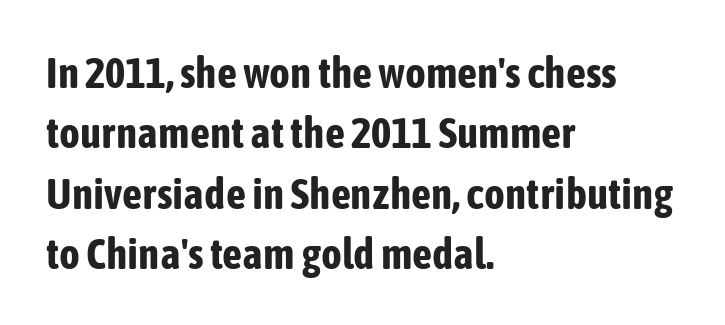
Q: Is the text bold? A: Yes.
Q: Is the text italic (slanted)? A: No, it is upright.
Q: Is the typeface a serif or a sans-serif typeface? A: Sans-serif.
Q: Is the text underlined? A: No.
Q: How is the paragraph aligned? A: Left-aligned.
Q: Is the spacing between letters normal or unusually wide? A: Normal.
Q: Is the spacing between lines tight, normal or loose? A: Normal.
Q: Width (condensed, normal, or wide)? A: Condensed.
Q: Stroke contrast? A: Low.
Q: x-height? A: Medium.
Q: Monospaced? A: No.
